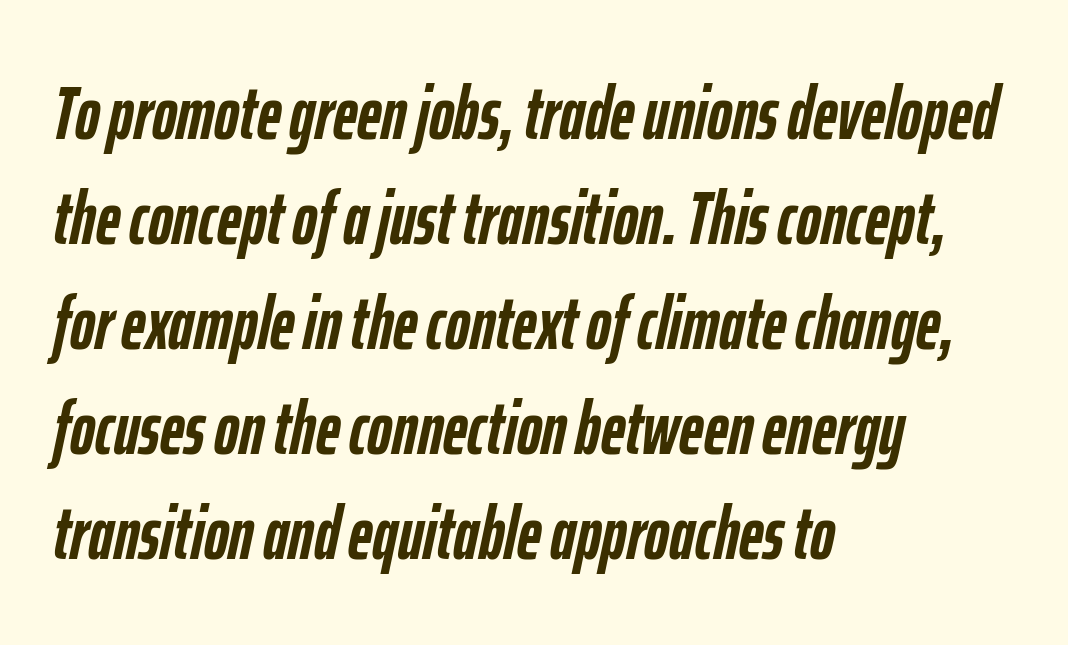
Q: Is the text bold? A: Yes.
Q: Is the text italic (slanted)? A: Yes, it leans right by about 12 degrees.
Q: Is the text underlined? A: No.
Q: How is the paragraph aligned? A: Left-aligned.
Q: Is the spacing between letters normal or unusually wide? A: Normal.
Q: Is the spacing between lines tight, normal or loose? A: Normal.
Q: Width (condensed, normal, or wide)? A: Condensed.
Q: Stroke contrast? A: Low.
Q: x-height? A: Medium.
Q: Monospaced? A: No.
